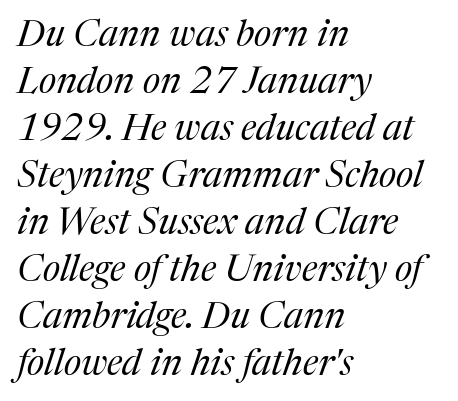
The image shows 37 px regular-weight serif type, italic (leaning right); set left-aligned, normal line spacing (1.27x), normal letter spacing, not underlined; medium stroke contrast and a medium x-height.
